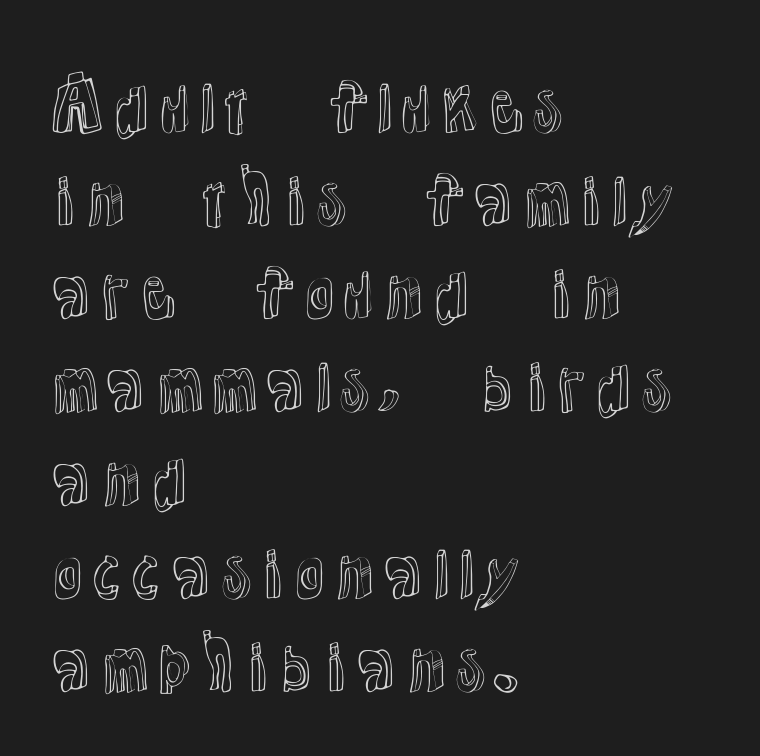
Q: Is the text italic (slanted)? A: No, it is upright.
Q: Is the text underlined? A: No.
Q: How is the paragraph aligned? A: Left-aligned.
Q: Is the spacing between letters normal or unusually wide? A: Normal.
Q: Is the spacing between lines tight, normal or loose? A: Normal.
Q: Width (condensed, normal, or wide)? A: Normal.
Q: x-height? A: Medium.
Q: Monospaced? A: No.
